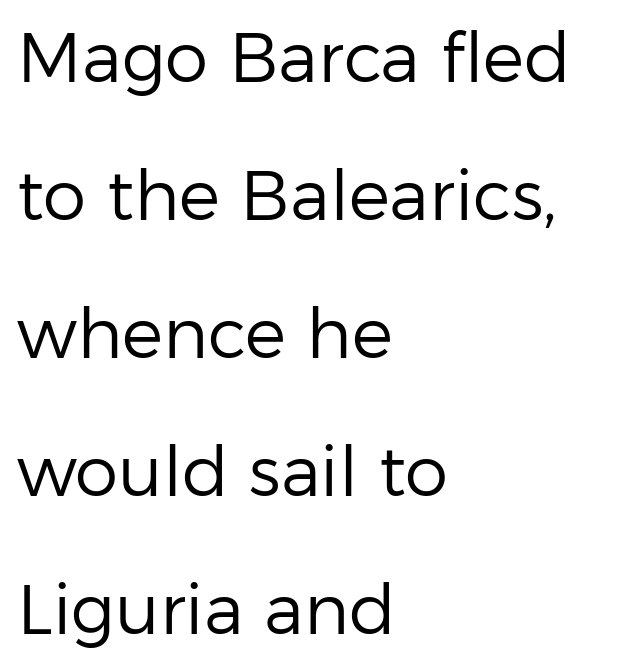
The image shows 69 px regular-weight sans-serif type, upright; set left-aligned, loose line spacing (2.0x), normal letter spacing, not underlined; low stroke contrast and a medium x-height.
